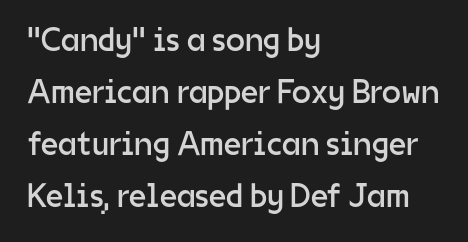
Check where the strokes stop: nothing finishes them off — pure sans. Typeset ragged right — the left edge is the straight one. The weight would be labelled regular, book, light, or lighter still. The passage shown is typed in a proportional face where columns would drift. Posture: upright roman.
